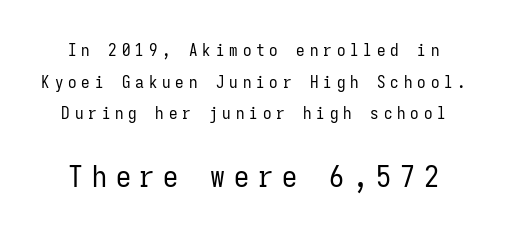
A sans-serif font was chosen for this passage. Is this a fixed-width face? Yes — each glyph sits in an identical cell. Ink coverage per letter is moderate at most. Small over large — that's the arrangement of the two blocks here. Students, note that the glyphs here are deliberately spaced far apart. Clear beneath every line of the passage.
